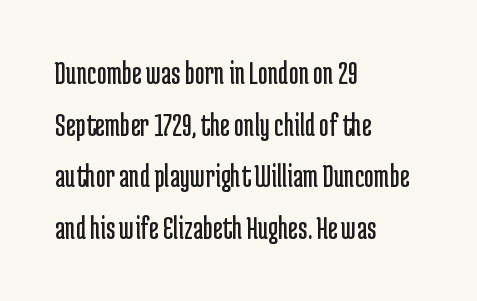
Does the leading feel generous? No, just average. The strokes carry an ordinary text weight at most. The rendering keeps characters at their native spacing. The axis of the letterforms is exactly vertical. The area under the type is left untouched. What kind of face is this? One without serifs — a sans.
